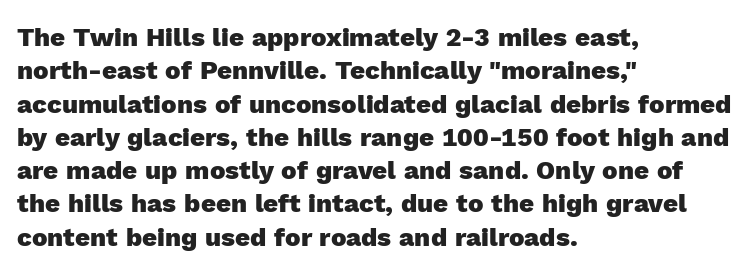
The image shows 26 px bold type, upright; set left-aligned, normal line spacing (1.28x), normal letter spacing, not underlined.
